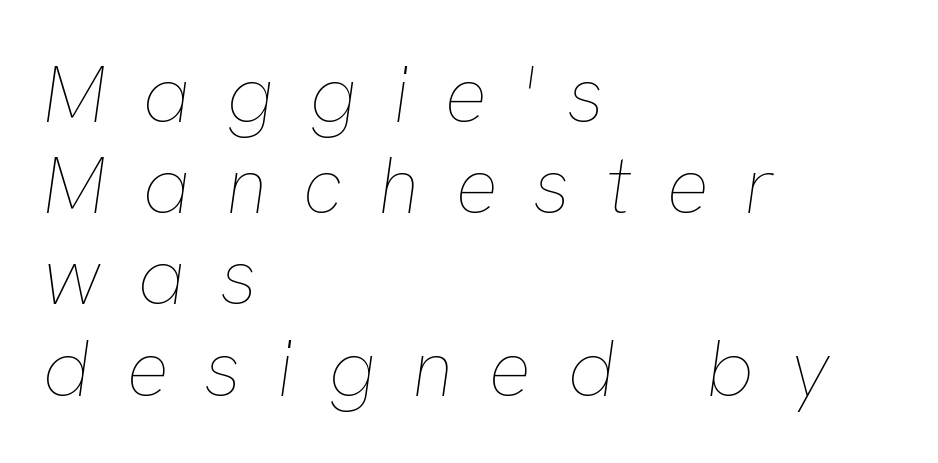
Q: Is the text bold? A: No.
Q: Is the text italic (slanted)? A: Yes, it leans right by about 8 degrees.
Q: Is the text underlined? A: No.
Q: How is the paragraph aligned? A: Left-aligned.
Q: Is the spacing between letters normal or unusually wide? A: Unusually wide.
Q: Is the spacing between lines tight, normal or loose? A: Tight.
Q: Width (condensed, normal, or wide)? A: Normal.
Q: Stroke contrast? A: Low.
Q: x-height? A: Medium.
Q: Monospaced? A: No.
